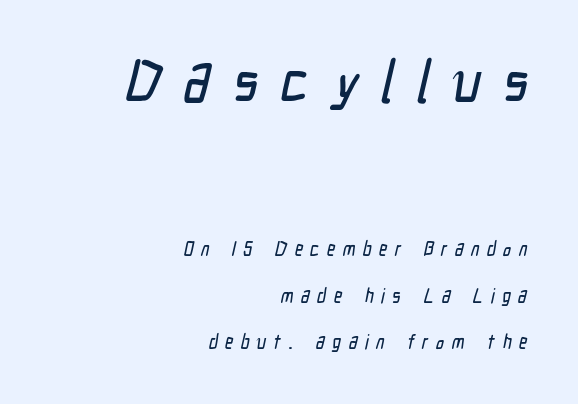
{"serif": "no", "width": "condensed", "stroke_contrast": "low", "x_height": "medium", "monospaced": "no", "underline": "no", "align": "right", "line_spacing": "loose", "line_spacing_ratio": 2.32, "letter_spacing": "wide", "letter_spacing_em": 0.37, "larger_block": "first", "size_ratio": 3.0, "glyph_px": 60}
